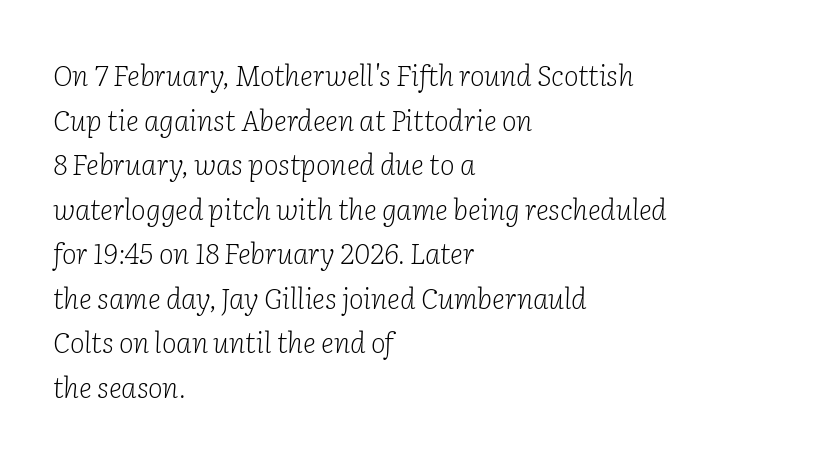
{"serif": "yes", "italic": "yes", "lean": "right", "slant_degrees": 2, "bold": "no", "weight": "light", "width": "normal", "stroke_contrast": "low", "x_height": "medium", "monospaced": "no", "underline": "no", "align": "left", "line_spacing": "normal", "line_spacing_ratio": 1.59, "letter_spacing": "normal", "letter_spacing_em": 0.0, "glyph_px": 28}
